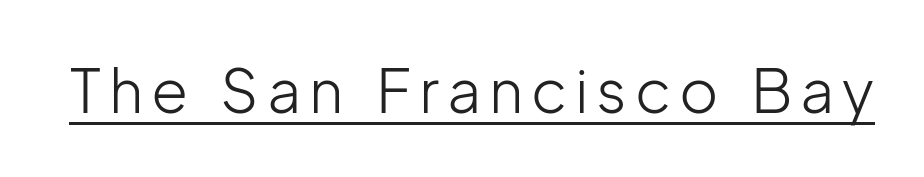
Think of a printed novel: that variable character pitch is what you see here. You can tell from the bare stems that sans-serif type was used. Caption: face not bold, strokes unweighted. A typesetter would mark this as roman, not italic. Notice how a bar underscores the lettering throughout.
